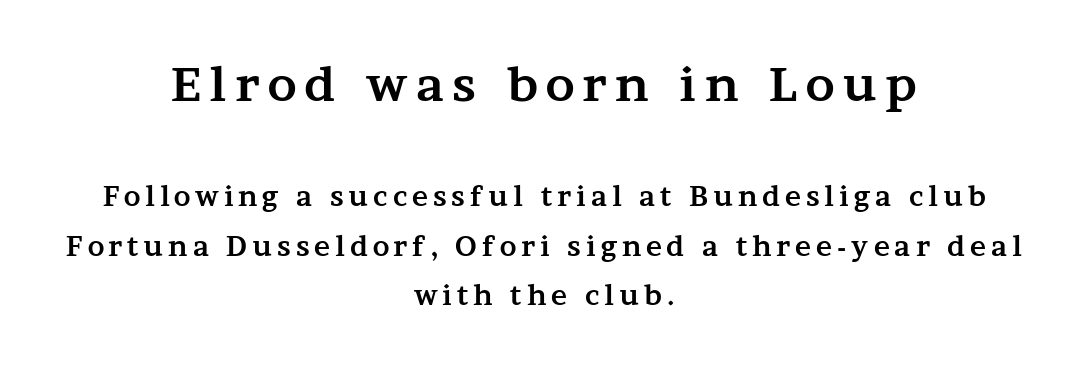
The image shows 47 px bold, wide serif type, upright; set centered, line spacing 1.84x, not underlined; the first (top) block is 1.74x larger; medium stroke contrast and a medium x-height.
